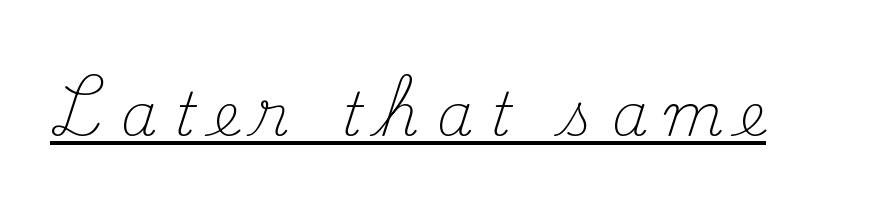
Q: Is the text bold? A: No.
Q: Is the text italic (slanted)? A: Yes.
Q: Is the typeface a serif or a sans-serif typeface? A: Serif.
Q: Is the text underlined? A: Yes.
Q: Is the spacing between letters normal or unusually wide? A: Unusually wide.
Q: Width (condensed, normal, or wide)? A: Normal.
Q: Stroke contrast? A: Medium.
Q: x-height? A: Small.
Q: Monospaced? A: No.
